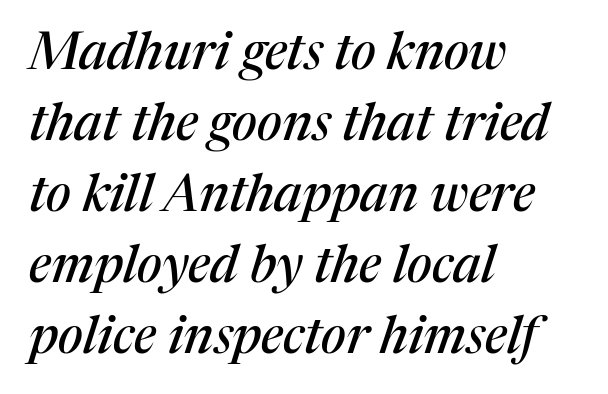
Q: Is the text italic (slanted)? A: Yes, it leans right by about 17 degrees.
Q: Is the typeface a serif or a sans-serif typeface? A: Serif.
Q: Is the text underlined? A: No.
Q: How is the paragraph aligned? A: Left-aligned.
Q: Is the spacing between letters normal or unusually wide? A: Normal.
Q: Is the spacing between lines tight, normal or loose? A: Normal.
Q: Width (condensed, normal, or wide)? A: Normal.
Q: Stroke contrast? A: Medium.
Q: x-height? A: Medium.
Q: Monospaced? A: No.
